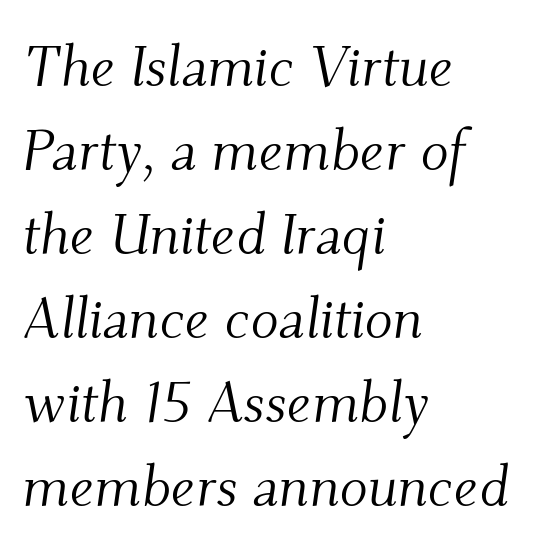
The image shows 58 px light serif type, italic (leaning right); set left-aligned, normal line spacing (1.45x), normal letter spacing, not underlined; medium stroke contrast and a small x-height.
